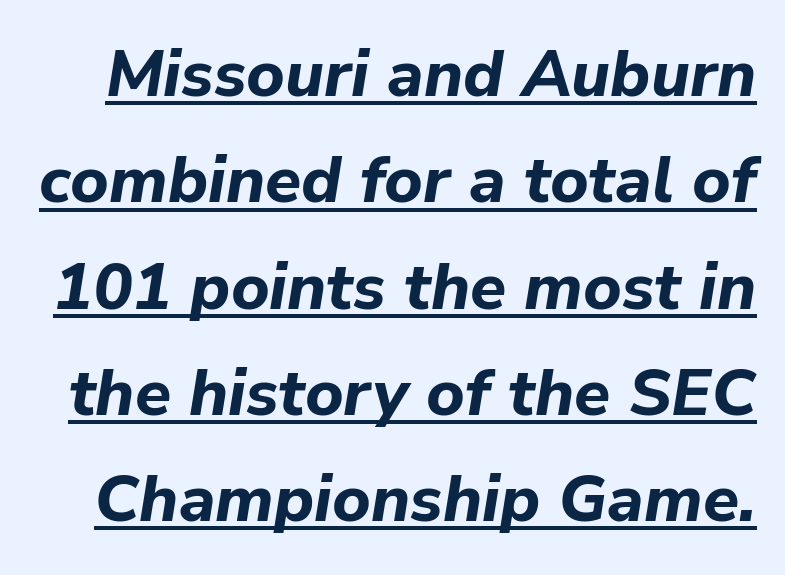
{"italic": "yes", "lean": "right", "slant_degrees": 9, "bold": "yes", "weight": "bold", "width": "normal", "stroke_contrast": "low", "x_height": "medium", "monospaced": "no", "underline": "yes", "line_spacing": "normal", "line_spacing_ratio": 1.61, "letter_spacing": "normal", "letter_spacing_em": 0.0, "glyph_px": 66}
